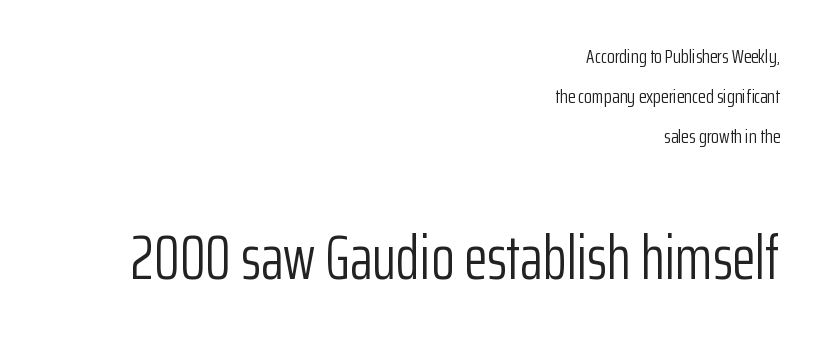
The letters advance in unequal steps, a hallmark of proportional type. The gaps between neighbouring characters are ordinary and unremarkable. Students, observe: this is what heavily led, spacious text looks like. Observe the absence of serifs on each vertical stroke in this sample. Is this a heavy cut? Hardly; it is regular or lighter. Teacher's note: observe the even right margin — that is flush-right alignment.
